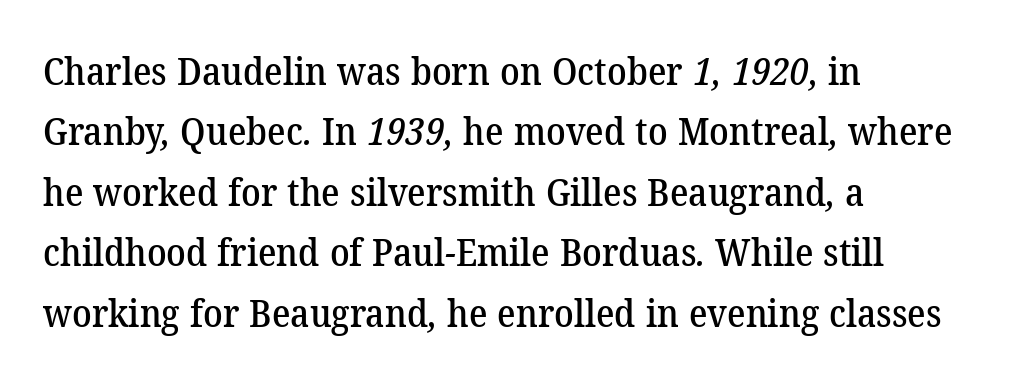
{"serif": "yes", "width": "normal", "stroke_contrast": "low", "x_height": "medium", "monospaced": "no", "underline": "no", "align": "left", "line_spacing": "normal", "line_spacing_ratio": 1.55, "letter_spacing": "normal", "letter_spacing_em": 0.0, "glyph_px": 39}
